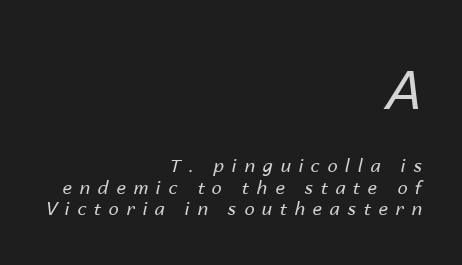
{"italic": "yes", "lean": "right", "slant_degrees": 14, "bold": "no", "weight": "regular", "width": "normal", "stroke_contrast": "low", "x_height": "medium", "monospaced": "no", "underline": "no", "align": "right", "line_spacing_ratio": 1.19, "letter_spacing": "wide", "letter_spacing_em": 0.43, "larger_block": "first", "size_ratio": 3.06, "glyph_px": 55}
